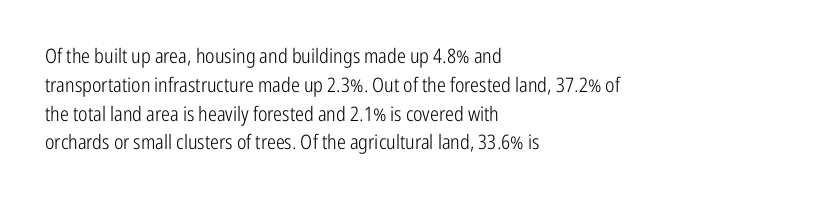
The image shows 20 px text type, upright; set left-aligned, normal line spacing (1.44x), normal letter spacing, not underlined.
